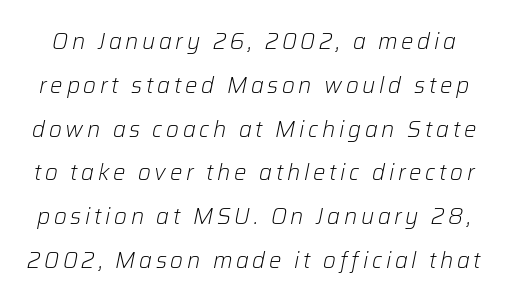
{"italic": "yes", "lean": "right", "slant_degrees": 12, "bold": "no", "underline": "no", "line_spacing": "loose", "line_spacing_ratio": 1.99, "glyph_px": 22}
